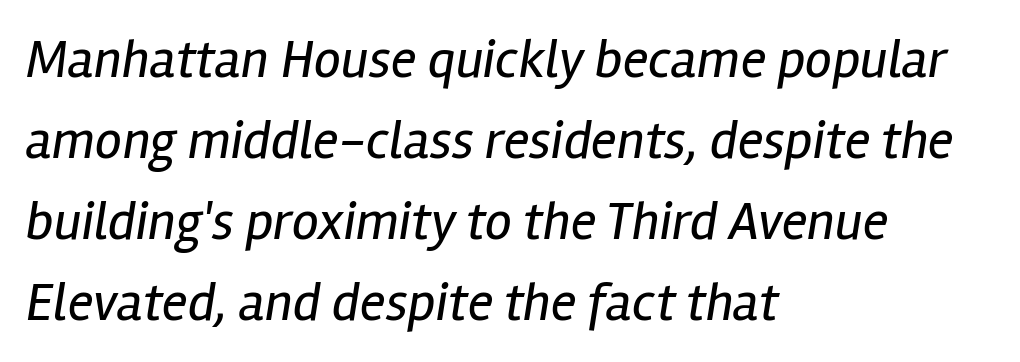
The image shows 54 px regular-weight, condensed type, italic (leaning right); set left-aligned, normal line spacing (1.5x), normal letter spacing, not underlined; low stroke contrast and a medium x-height.
